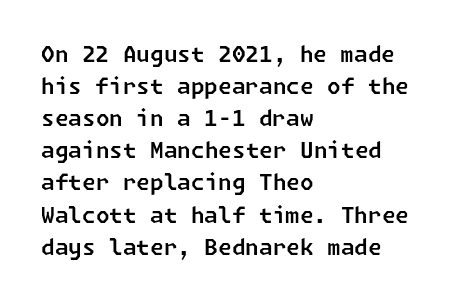
Q: Is the text underlined? A: No.
Q: How is the paragraph aligned? A: Left-aligned.
Q: Is the spacing between letters normal or unusually wide? A: Normal.
Q: Is the spacing between lines tight, normal or loose? A: Normal.
